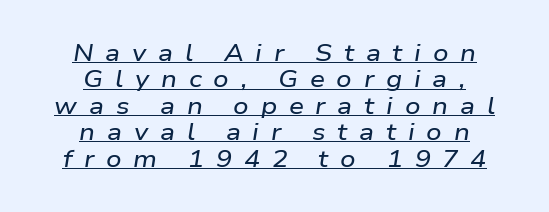
Slanted lettering throughout. Typeset on center — no edge is straight. Reading down the column, the eye jumps only a short way to each next line. The string is rendered with underlining switched on. The type is letterspaced generously, with wide tracking.
